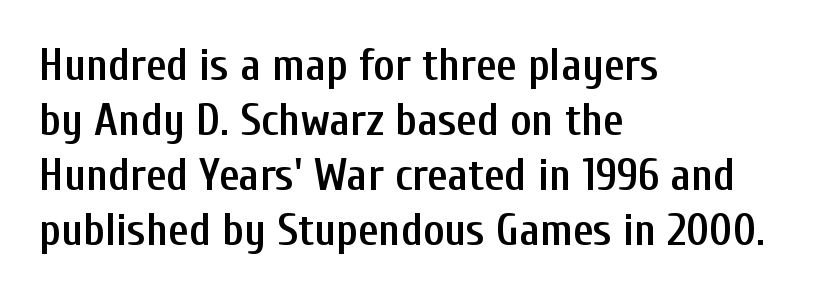
A roman cut, with each character standing at attention. The area under the type is left untouched. A typesetter would call this proportional, since set widths differ per character. Observe the absence of serifs on each vertical stroke in this sample. Strokes here are thickened, but only to semibold level.
